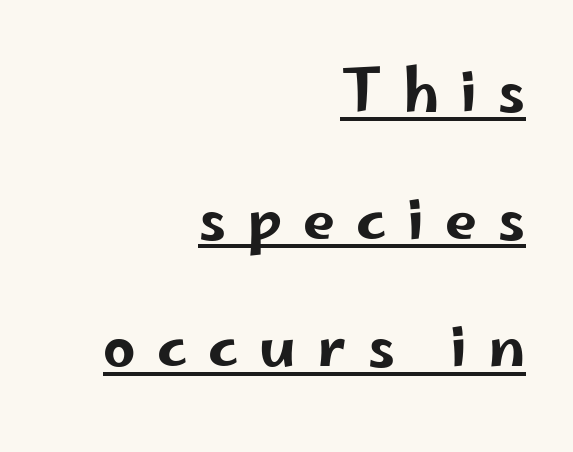
A great deal of white space separates one row of letters from the next. Between one letter and the next there's a generous, obvious gap. Quick note: not italic, upright. Varying glyph widths throughout — classic text-font behaviour. Casual observation: everything's shoved over to the right.
